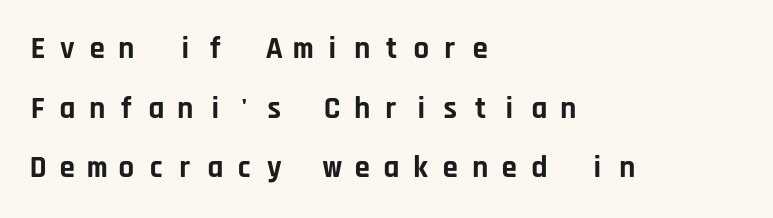
The image shows 31 px bold sans-serif type, upright, monospaced; set left-aligned, loose line spacing (1.92x), unusually wide letter spacing (+0.35 em), not underlined; low stroke contrast and a large x-height.
